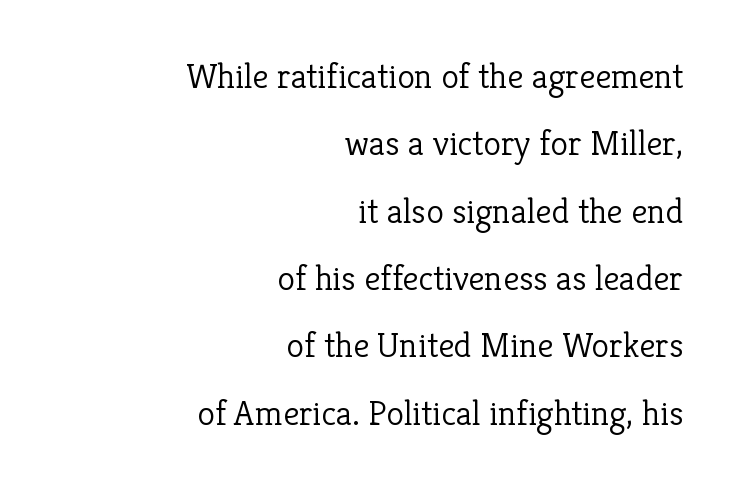
{"serif": "yes", "italic": "no", "bold": "no", "weight": "light", "width": "normal", "stroke_contrast": "low", "x_height": "medium", "monospaced": "no", "underline": "no", "align": "right", "line_spacing_ratio": 1.87, "letter_spacing": "normal", "letter_spacing_em": 0.0, "glyph_px": 36}
